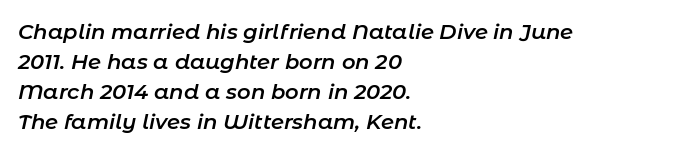
{"italic": "yes", "lean": "right", "slant_degrees": 11, "bold": "semi", "underline": "no", "align": "left", "line_spacing": "normal", "line_spacing_ratio": 1.43, "letter_spacing": "normal", "letter_spacing_em": 0.0, "glyph_px": 21}
